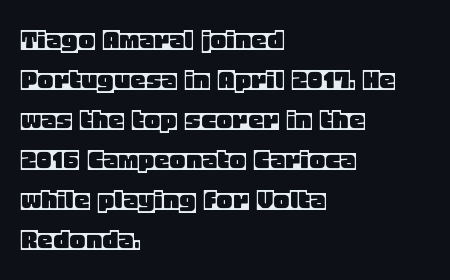
{"italic": "no", "width": "normal", "x_height": "large", "monospaced": "no", "underline": "no", "align": "left", "line_spacing": "normal", "line_spacing_ratio": 1.29, "letter_spacing": "normal", "letter_spacing_em": 0.0, "glyph_px": 31}
